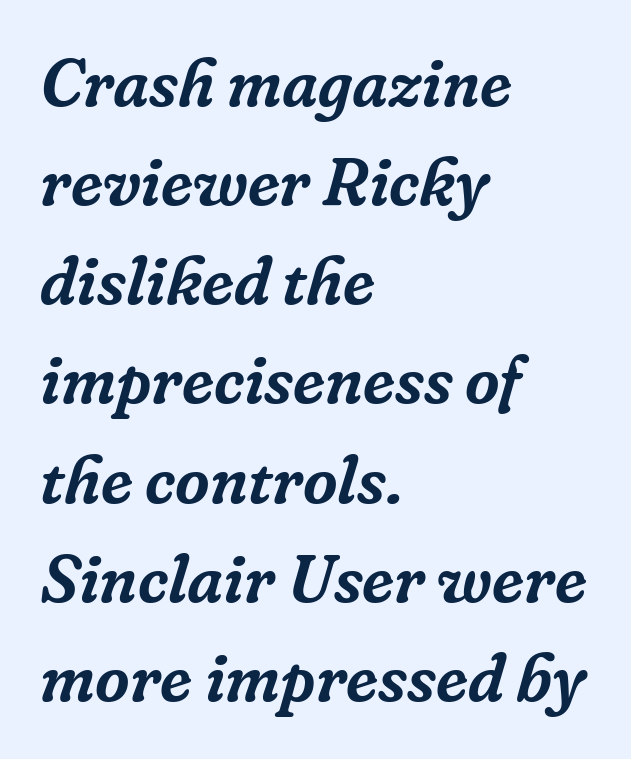
The image shows 67 px serif type, italic (leaning right); set left-aligned, normal line spacing (1.48x), normal letter spacing, not underlined; low stroke contrast and a medium x-height.
